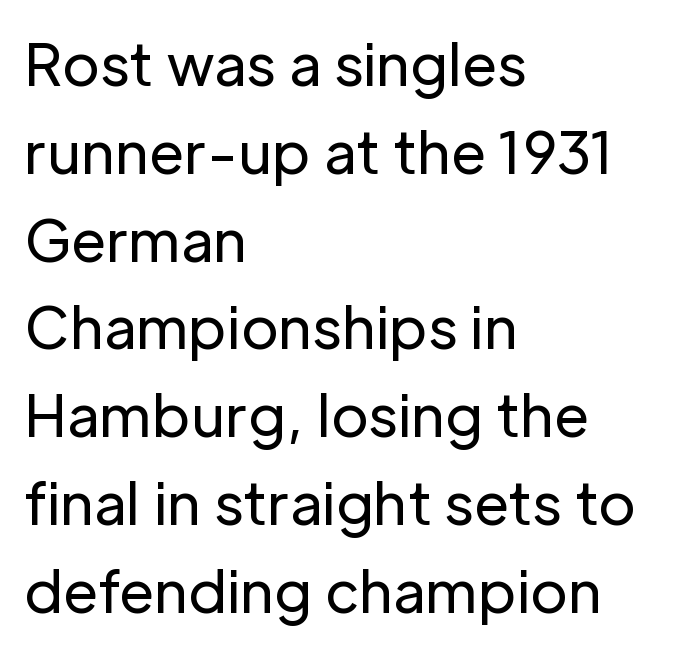
{"serif": "no", "italic": "no", "bold": "no", "weight": "regular", "width": "normal", "stroke_contrast": "low", "x_height": "medium", "monospaced": "no", "underline": "no", "align": "left", "line_spacing": "normal", "line_spacing_ratio": 1.54, "letter_spacing": "normal", "letter_spacing_em": 0.0, "glyph_px": 57}
